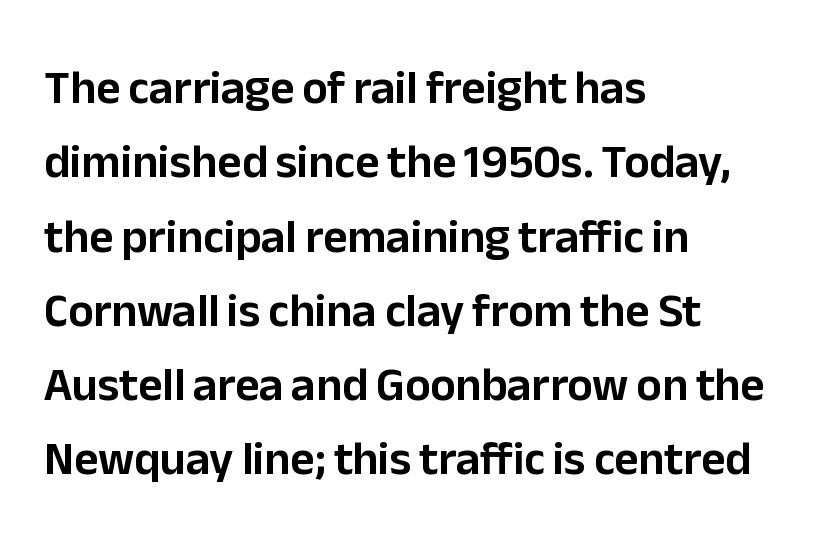
These lines are set flush left with a ragged right edge. This sample has the flowing, uneven cadence of proportional lettering. Each word holds together tightly as a unit, with standard inter-letter gaps. Descender tails drop into unmarked territory.
